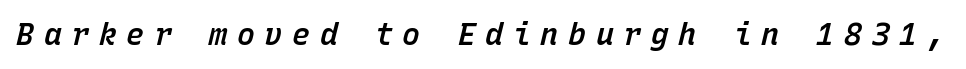
{"italic": "yes", "lean": "right", "slant_degrees": 15, "bold": "semi", "weight": "semibold", "width": "normal", "stroke_contrast": "low", "x_height": "medium", "monospaced": "yes", "underline": "no", "letter_spacing": "wide", "letter_spacing_em": 0.32, "glyph_px": 30}
